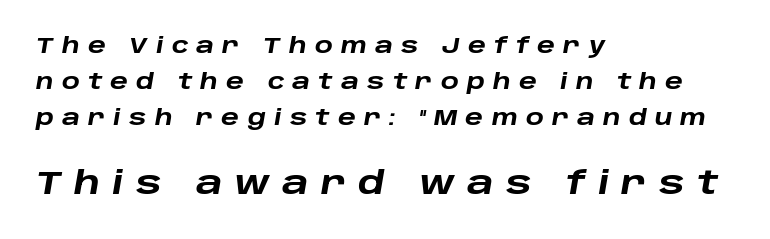
The image shows 31 px heavy, wide type, italic (leaning right); set left-aligned, line spacing 1.72x, unusually wide letter spacing (+0.39 em), not underlined; the second (bottom) block is 1.48x larger; low stroke contrast and a large x-height.
